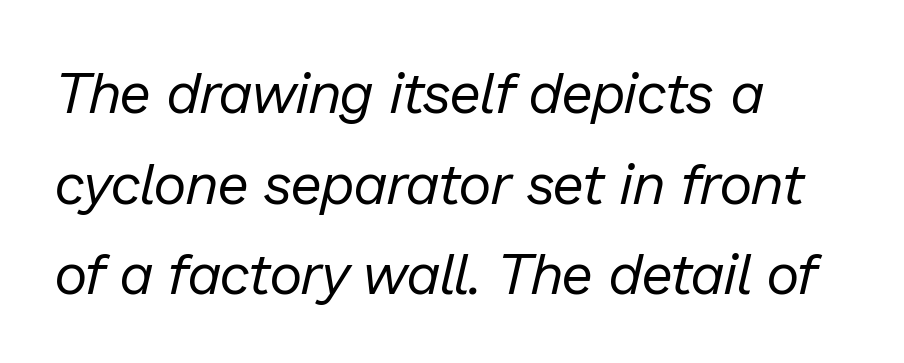
Q: Is the text bold? A: No.
Q: Is the text italic (slanted)? A: Yes, it leans right by about 13 degrees.
Q: Is the text underlined? A: No.
Q: How is the paragraph aligned? A: Left-aligned.
Q: Is the spacing between letters normal or unusually wide? A: Normal.
Q: Is the spacing between lines tight, normal or loose? A: Normal.
Q: Width (condensed, normal, or wide)? A: Normal.
Q: Stroke contrast? A: Low.
Q: x-height? A: Medium.
Q: Monospaced? A: No.
